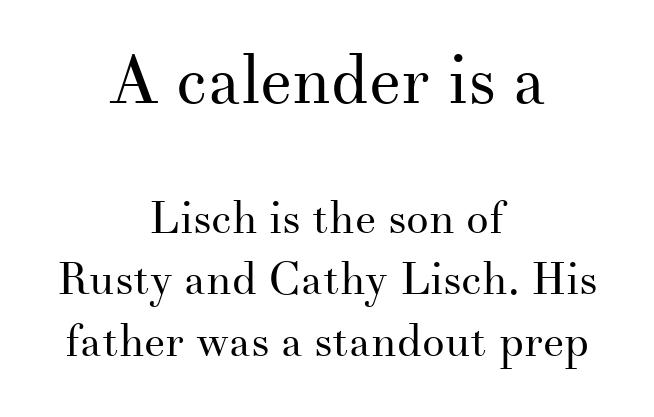
The image shows 68 px regular-weight serif type, upright; set centered, normal line spacing (1.37x), normal letter spacing, not underlined; the first (top) block is 1.51x larger; medium stroke contrast and a small x-height.
